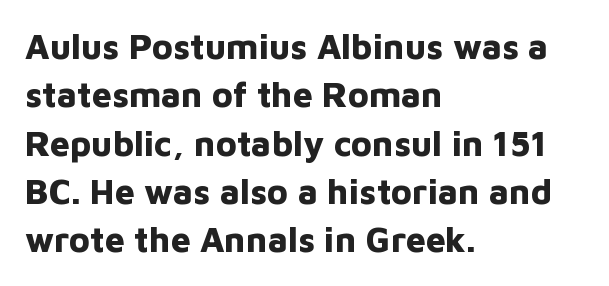
The image shows 35 px bold sans-serif type, upright; set left-aligned, normal line spacing (1.38x), normal letter spacing, not underlined; low stroke contrast and a medium x-height.
